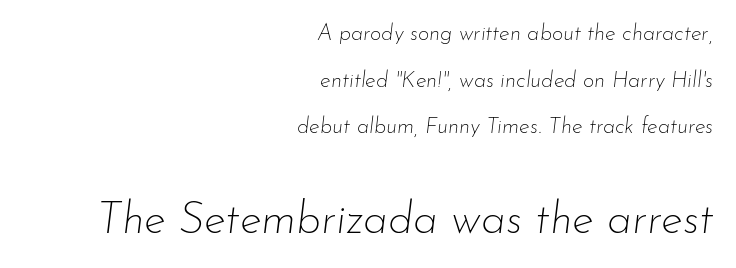
Q: Is the text bold? A: No.
Q: Is the text italic (slanted)? A: Yes, it leans right by about 7 degrees.
Q: Is the text underlined? A: No.
Q: How is the paragraph aligned? A: Right-aligned.
Q: Is the spacing between letters normal or unusually wide? A: Normal.
Q: Is the spacing between lines tight, normal or loose? A: Loose.
Q: Which block of text is set in a larger size, the first (top) or the second (bottom)? A: The second (bottom) one.
Q: Width (condensed, normal, or wide)? A: Normal.
Q: Stroke contrast? A: Low.
Q: x-height? A: Small.
Q: Monospaced? A: No.
